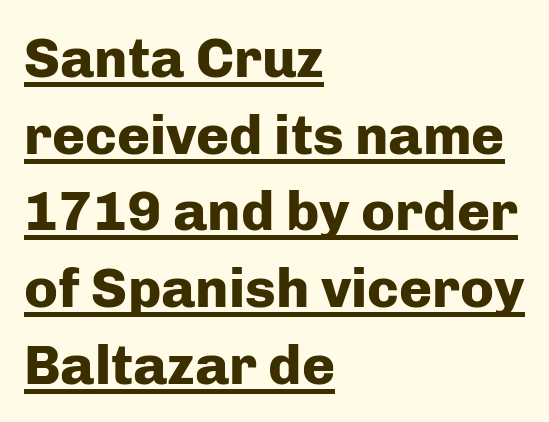
{"serif": "no", "italic": "no", "bold": "yes", "weight": "heavy", "width": "normal", "stroke_contrast": "low", "x_height": "medium", "monospaced": "no", "underline": "yes", "align": "left", "line_spacing": "normal", "line_spacing_ratio": 1.37, "letter_spacing": "normal", "letter_spacing_em": 0.0, "glyph_px": 56}
